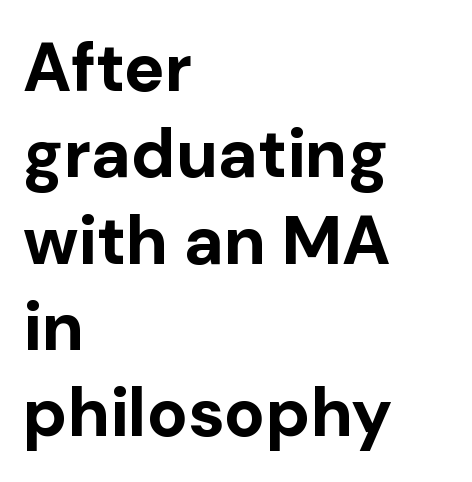
{"serif": "no", "italic": "no", "bold": "yes", "weight": "bold", "width": "normal", "stroke_contrast": "low", "x_height": "medium", "monospaced": "no", "underline": "no", "align": "left", "line_spacing": "normal", "line_spacing_ratio": 1.27, "letter_spacing": "normal", "letter_spacing_em": 0.0, "glyph_px": 68}
